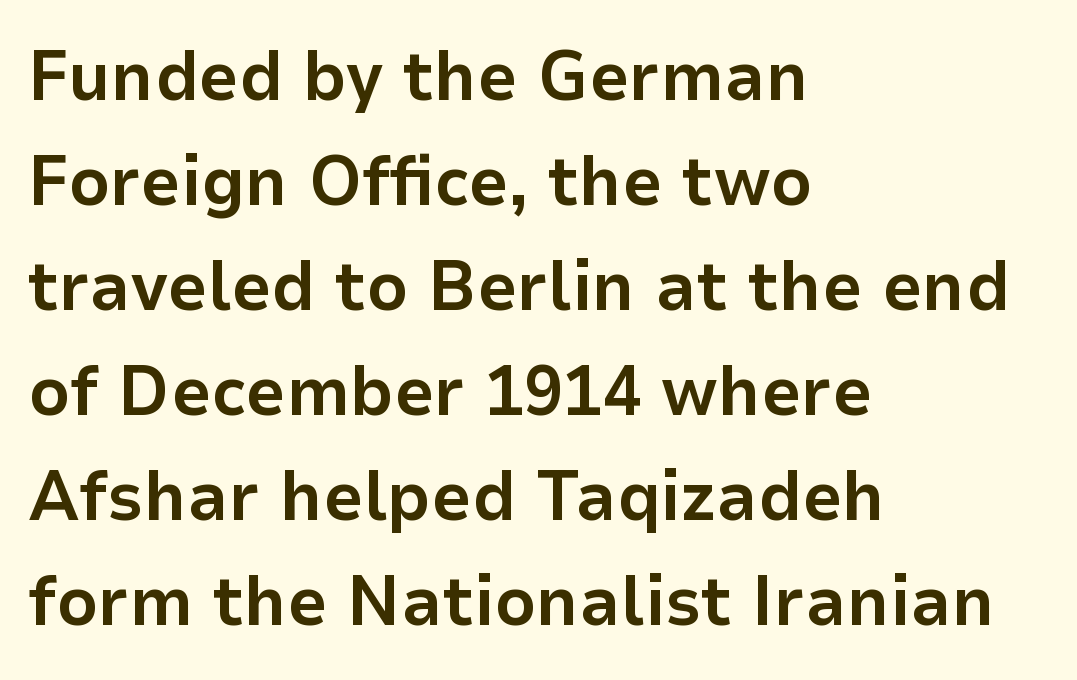
The image shows 71 px bold sans-serif type, upright; set left-aligned, normal line spacing (1.48x), normal letter spacing, not underlined; low stroke contrast and a medium x-height.
